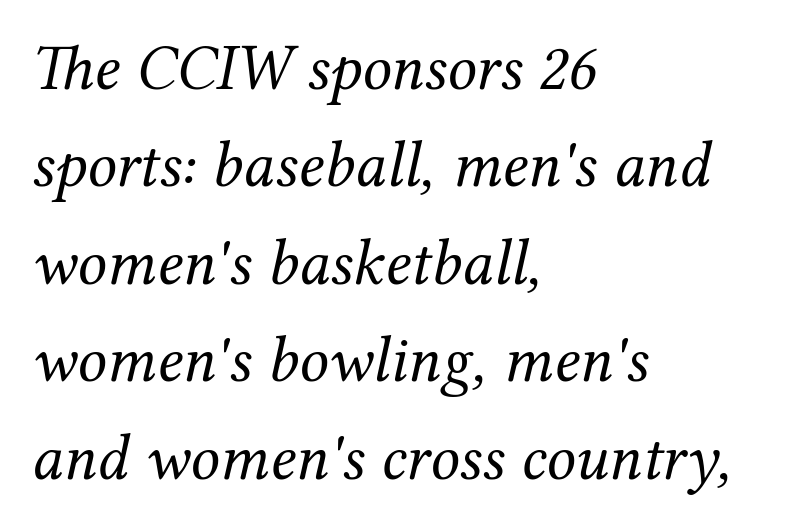
{"serif": "yes", "italic": "yes", "lean": "right", "slant_degrees": 12, "bold": "no", "weight": "regular", "width": "normal", "stroke_contrast": "medium", "x_height": "medium", "monospaced": "no", "underline": "no", "align": "left", "line_spacing": "normal", "line_spacing_ratio": 1.5, "letter_spacing": "normal", "letter_spacing_em": 0.0, "glyph_px": 65}
